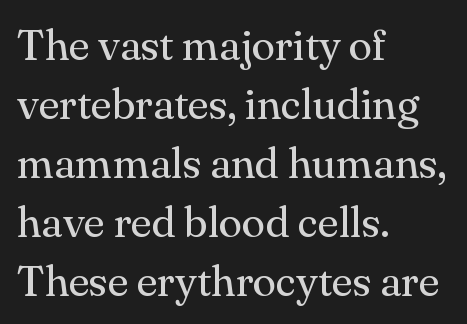
The image shows 43 px regular-weight serif type, upright; set left-aligned, normal line spacing (1.37x), normal letter spacing, not underlined; medium stroke contrast and a small x-height.
